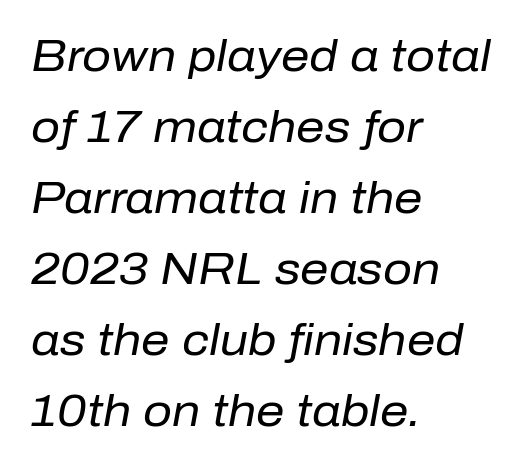
Is this a heavy cut? Hardly; it is regular or lighter. Is this a fixed-width face? No — the glyphs have proportional, varying widths. You could call the tracking neutral — neither tight nor loose. The space beneath each line is pristine and unruled.
